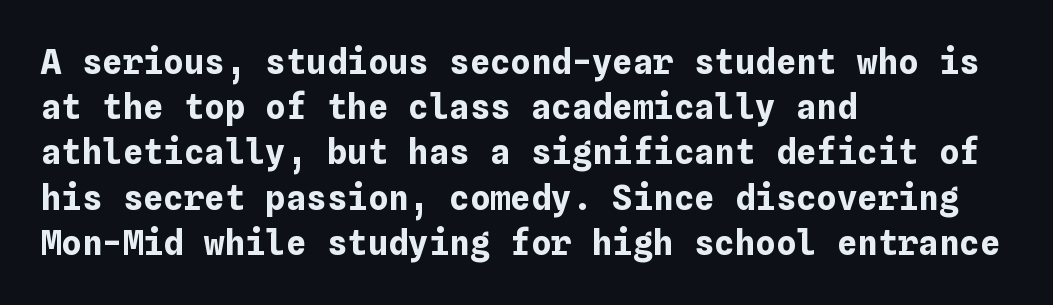
Q: Is the text bold? A: Yes.
Q: Is the text italic (slanted)? A: No, it is upright.
Q: Is the text underlined? A: No.
Q: How is the paragraph aligned? A: Left-aligned.
Q: Is the spacing between letters normal or unusually wide? A: Normal.
Q: Is the spacing between lines tight, normal or loose? A: Normal.
Q: Width (condensed, normal, or wide)? A: Normal.
Q: Stroke contrast? A: Low.
Q: x-height? A: Medium.
